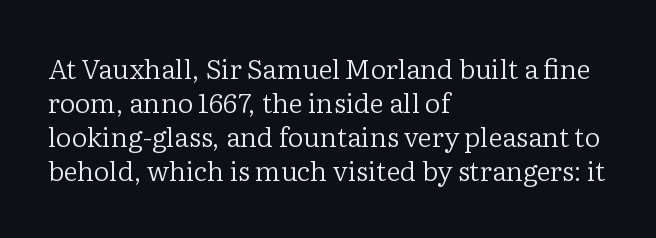
The image shows 27 px text type, upright; set left-aligned, normal line spacing (1.26x), normal letter spacing, not underlined.
